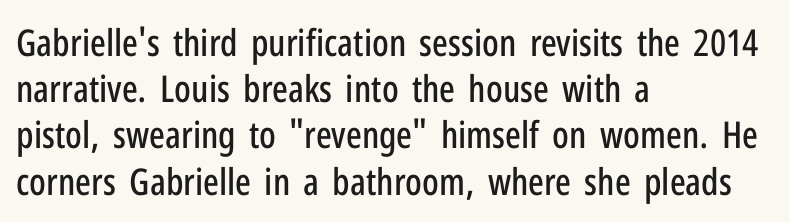
{"serif": "no", "italic": "no", "width": "condensed", "stroke_contrast": "low", "x_height": "medium", "monospaced": "no", "underline": "no", "align": "left", "line_spacing": "normal", "line_spacing_ratio": 1.25, "letter_spacing": "normal", "letter_spacing_em": 0.0, "glyph_px": 37}
